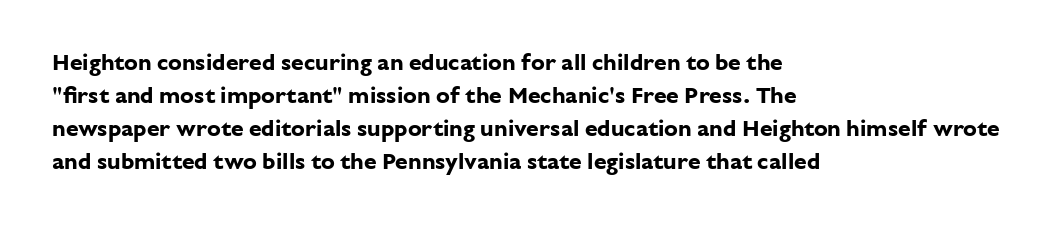
The image shows 23 px bold type, upright; set left-aligned, normal line spacing (1.43x), normal letter spacing, not underlined.
